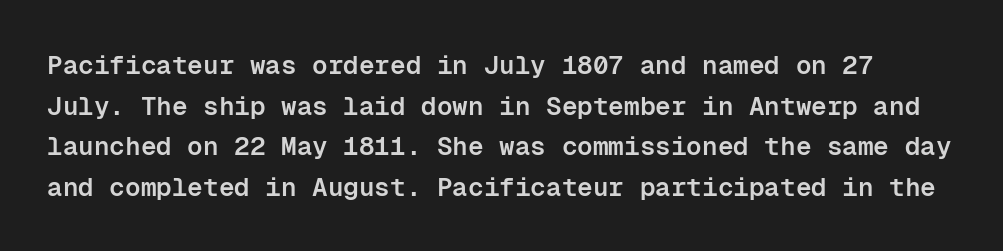
Compared with typical body copy, the letter spacing here is the same. Normally led — the rows are evenly, conventionally spaced. Emphasis by weight is partial: semibold. The lettering holds an erect, upright posture throughout. A clean baseline with only descenders dipping below it.
